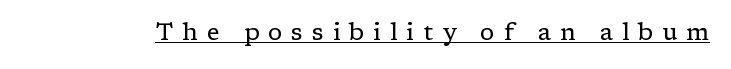
The tracking reads as deliberately expanded to a designer's eye. Honestly, the underline is the first thing you notice here. The letters look calm and open, with moderate or lighter stems. It's the straight-up-and-down kind of type.
